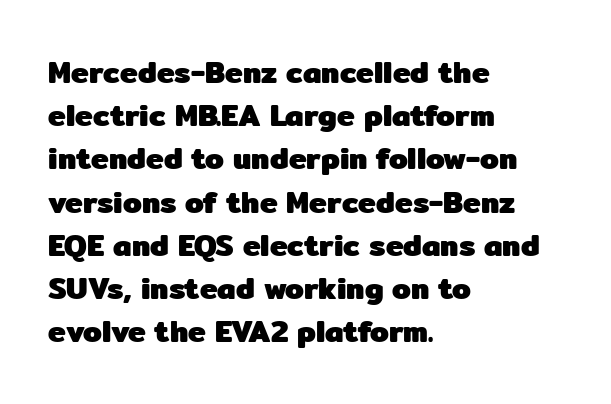
Q: Is the text bold? A: Yes.
Q: Is the text italic (slanted)? A: No, it is upright.
Q: Is the typeface a serif or a sans-serif typeface? A: Sans-serif.
Q: Is the text underlined? A: No.
Q: How is the paragraph aligned? A: Left-aligned.
Q: Is the spacing between letters normal or unusually wide? A: Normal.
Q: Is the spacing between lines tight, normal or loose? A: Normal.
Q: Width (condensed, normal, or wide)? A: Normal.
Q: Stroke contrast? A: Low.
Q: x-height? A: Medium.
Q: Monospaced? A: No.
